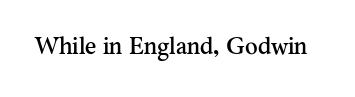
{"italic": "no", "underline": "no", "letter_spacing": "normal", "letter_spacing_em": 0.0, "glyph_px": 24}
